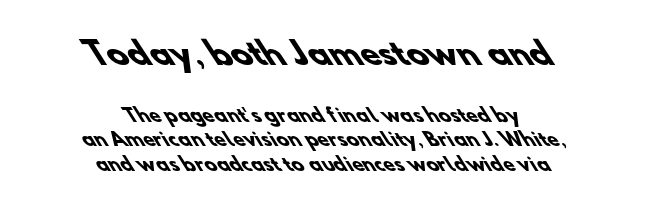
The image shows 31 px heavy sans-serif type; set centered, normal line spacing (1.38x), normal letter spacing, not underlined; the first (top) block is 1.72x larger; low stroke contrast and a small x-height.
